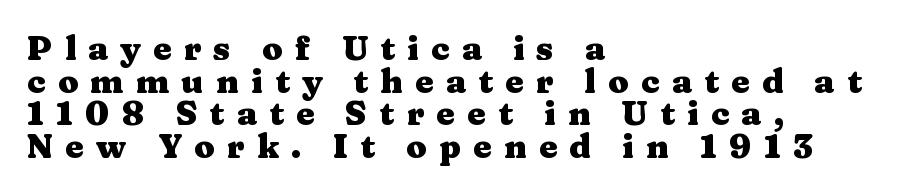
{"serif": "yes", "italic": "no", "bold": "yes", "weight": "heavy", "width": "wide", "stroke_contrast": "medium", "x_height": "medium", "monospaced": "no", "underline": "no", "align": "left", "line_spacing": "tight", "line_spacing_ratio": 0.99, "letter_spacing": "wide", "letter_spacing_em": 0.37, "glyph_px": 33}
